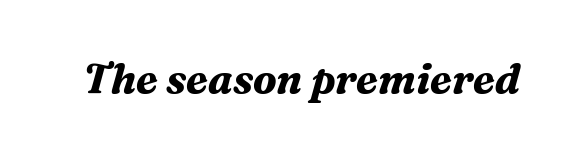
{"serif": "yes", "italic": "yes", "lean": "right", "slant_degrees": 16, "bold": "yes", "weight": "bold", "width": "normal", "stroke_contrast": "medium", "x_height": "medium", "monospaced": "no", "underline": "no", "letter_spacing": "normal", "letter_spacing_em": 0.0, "glyph_px": 41}
